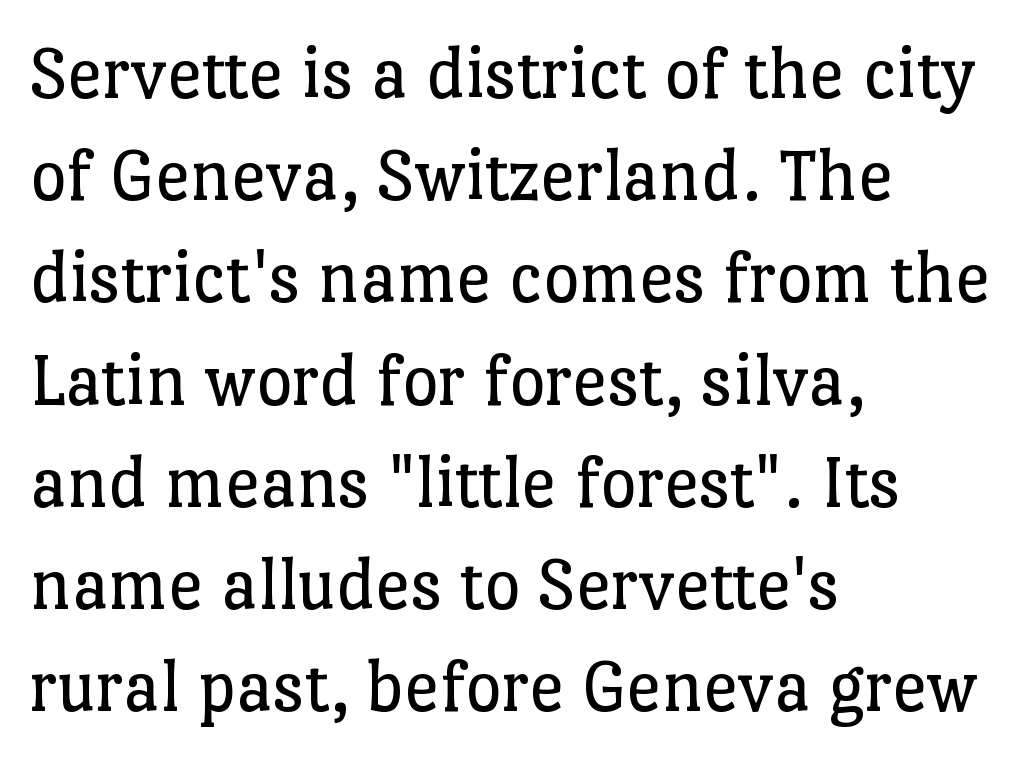
The image shows 78 px regular-weight serif type, upright; set left-aligned, normal line spacing (1.31x), normal letter spacing, not underlined; low stroke contrast and a medium x-height.
